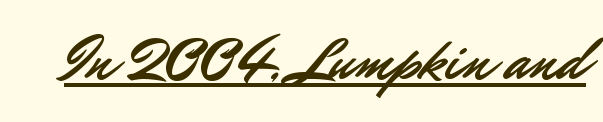
The image shows 61 px sans-serif type; set normal letter spacing, underlined; low stroke contrast and a small x-height.
